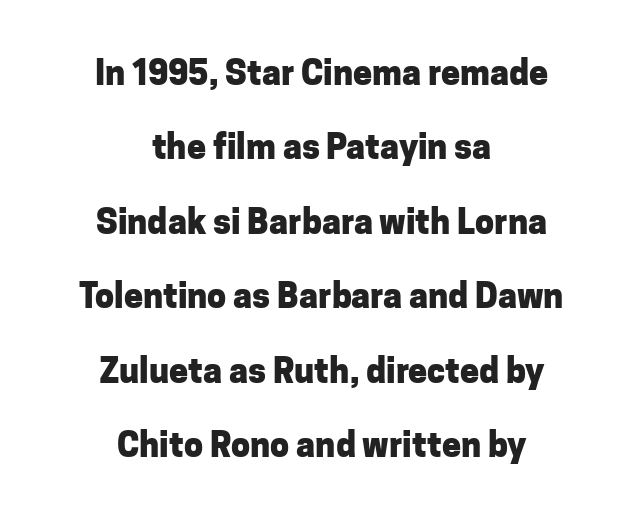
{"serif": "no", "italic": "no", "bold": "yes", "weight": "heavy", "width": "normal", "stroke_contrast": "low", "x_height": "medium", "monospaced": "no", "underline": "no", "align": "center", "line_spacing": "loose", "line_spacing_ratio": 2.19, "letter_spacing": "normal", "letter_spacing_em": 0.0, "glyph_px": 34}
